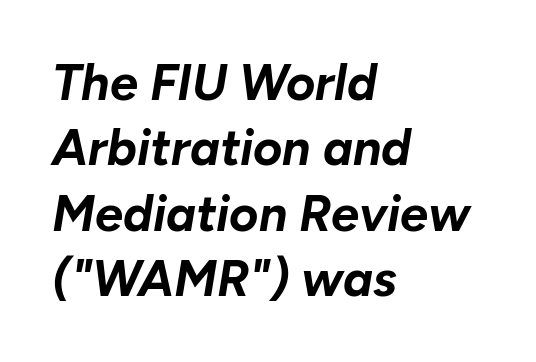
The text block is weighted toward the left margin, trailing off unevenly rightward. Standard letterfit; no display-style spreading of the glyphs. Typesetter's note: full bold, strokes at maximum text heaviness. A typesetter would mark this as italic. The glyphs are unaccompanied by any horizontal stroke below them.
